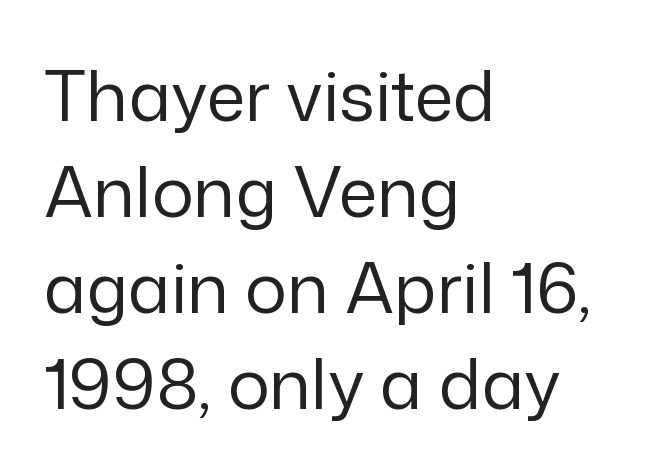
Q: Is the text bold? A: No.
Q: Is the text italic (slanted)? A: No, it is upright.
Q: Is the typeface a serif or a sans-serif typeface? A: Sans-serif.
Q: Is the text underlined? A: No.
Q: How is the paragraph aligned? A: Left-aligned.
Q: Is the spacing between letters normal or unusually wide? A: Normal.
Q: Is the spacing between lines tight, normal or loose? A: Normal.
Q: Width (condensed, normal, or wide)? A: Normal.
Q: Stroke contrast? A: Low.
Q: x-height? A: Medium.
Q: Monospaced? A: No.
